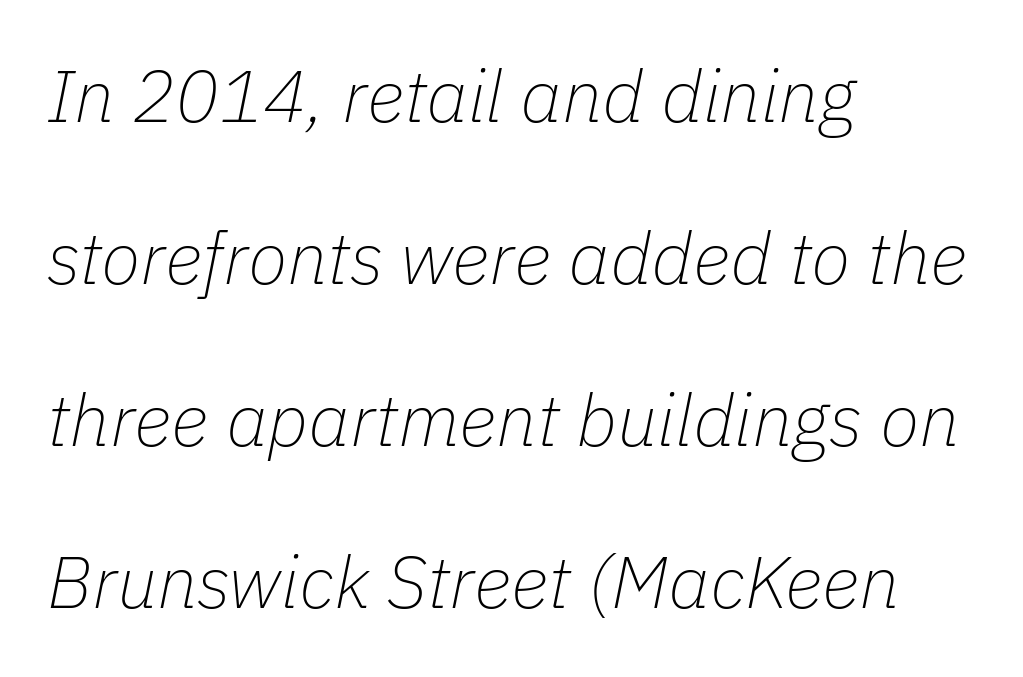
Q: Is the text bold? A: No.
Q: Is the text italic (slanted)? A: Yes, it leans right by about 11 degrees.
Q: Is the text underlined? A: No.
Q: How is the paragraph aligned? A: Left-aligned.
Q: Is the spacing between letters normal or unusually wide? A: Normal.
Q: Is the spacing between lines tight, normal or loose? A: Loose.
Q: Width (condensed, normal, or wide)? A: Normal.
Q: Stroke contrast? A: Low.
Q: x-height? A: Medium.
Q: Monospaced? A: No.
